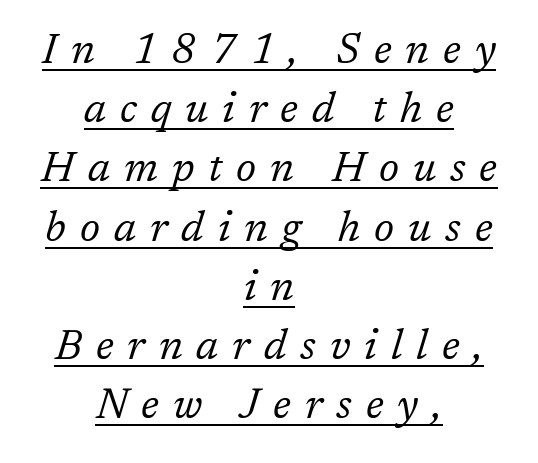
This is underlined copy, the kind a proofreader might mark for attention. The typography opts for an oblique posture over an upright one. Vertical spacing — default. Spacing between characters has been opened up far beyond the box default.
